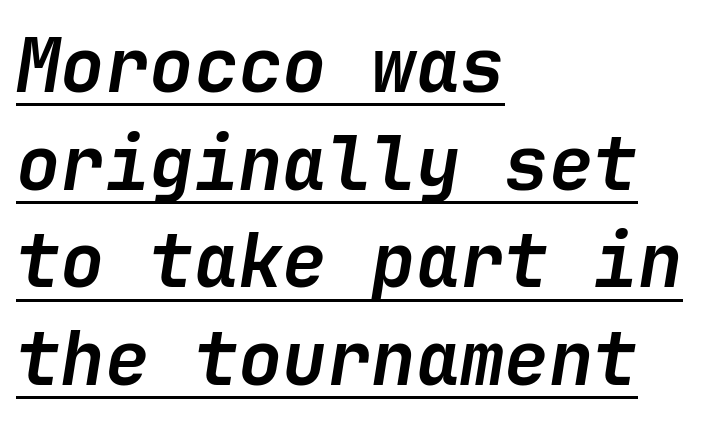
{"italic": "yes", "lean": "right", "slant_degrees": 9, "bold": "yes", "weight": "semibold", "width": "normal", "stroke_contrast": "low", "x_height": "medium", "underline": "yes", "align": "left", "line_spacing": "normal", "line_spacing_ratio": 1.32, "letter_spacing": "normal", "letter_spacing_em": 0.0, "glyph_px": 74}
